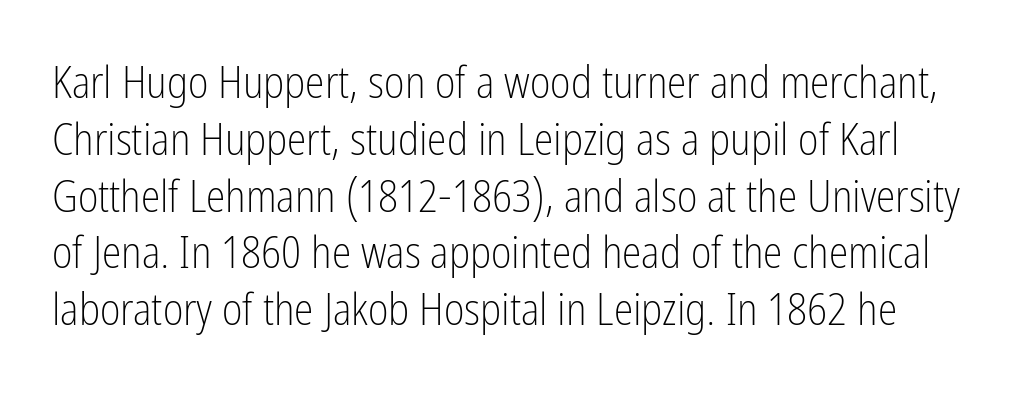
The specimen reads as upright at a glance. Underline: absent. In terms of letterform style, serifs are entirely absent. Glyph-to-glyph distance matches everyday printed text. The rows are spaced the way most documents space them. The weight would be labelled regular, book, light, or lighter still.
